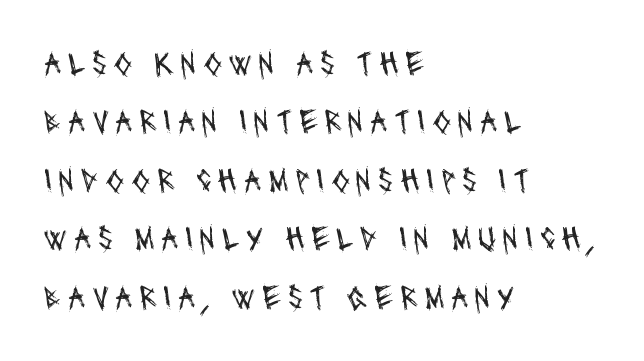
The image shows 34 px regular-weight, condensed sans-serif type; set left-aligned, line spacing 1.72x, not underlined; medium stroke contrast and a large x-height.
